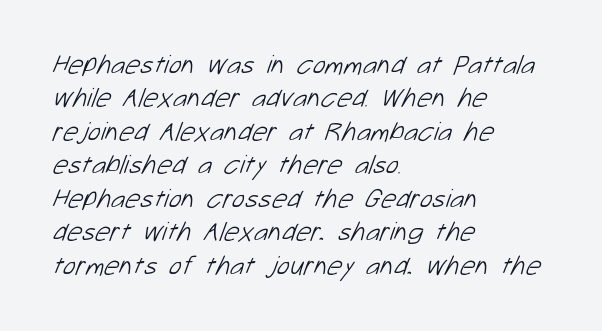
{"bold": "no", "underline": "no", "align": "left", "line_spacing_ratio": 1.24, "letter_spacing": "normal", "letter_spacing_em": 0.0, "glyph_px": 27}
